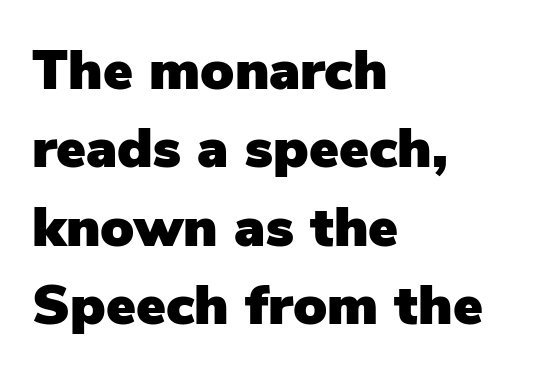
Nope, not italic — everything's standing straight. The foot of each line stays bare and open. Each letter keeps its own natural width here, so spacing adapts to shape. Caption: standard tracking, unaltered.
